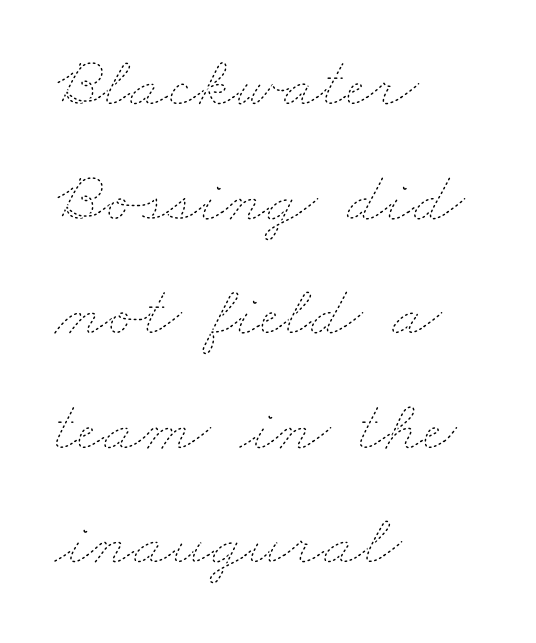
{"bold": "no", "weight": "thin", "width": "wide", "stroke_contrast": "low", "x_height": "small", "monospaced": "no", "underline": "no", "align": "left", "line_spacing": "normal", "line_spacing_ratio": 1.57, "letter_spacing": "normal", "letter_spacing_em": 0.0, "glyph_px": 73}
